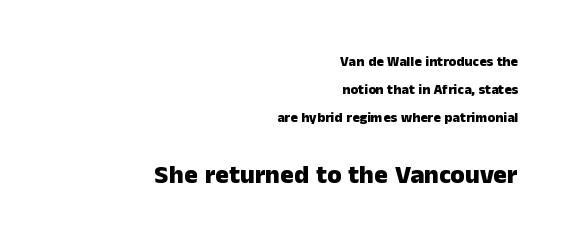
How are the letters spaced? Ordinarily, with no added tracking. Larger block? The one below; the one above is distinctly smaller. A flush-right, rag-left setting is used for this passage. Honestly, the rows look like they've been pulled way apart. Decoration check: the copy has no underline.
